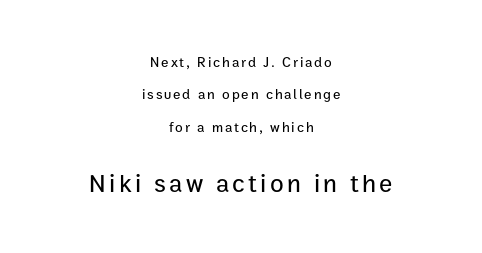
{"italic": "no", "underline": "no", "align": "center", "line_spacing": "loose", "line_spacing_ratio": 2.31, "larger_block": "second", "size_ratio": 1.79, "glyph_px": 25}
